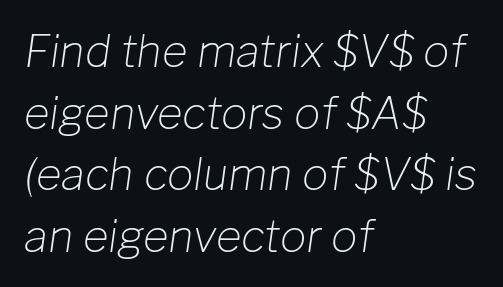
Q: Is the text bold? A: No.
Q: Is the text italic (slanted)? A: Yes, it leans right by about 8 degrees.
Q: Is the text underlined? A: No.
Q: How is the paragraph aligned? A: Left-aligned.
Q: Is the spacing between letters normal or unusually wide? A: Normal.
Q: Is the spacing between lines tight, normal or loose? A: Normal.
Q: Width (condensed, normal, or wide)? A: Normal.
Q: Stroke contrast? A: Low.
Q: x-height? A: Medium.
Q: Monospaced? A: No.
